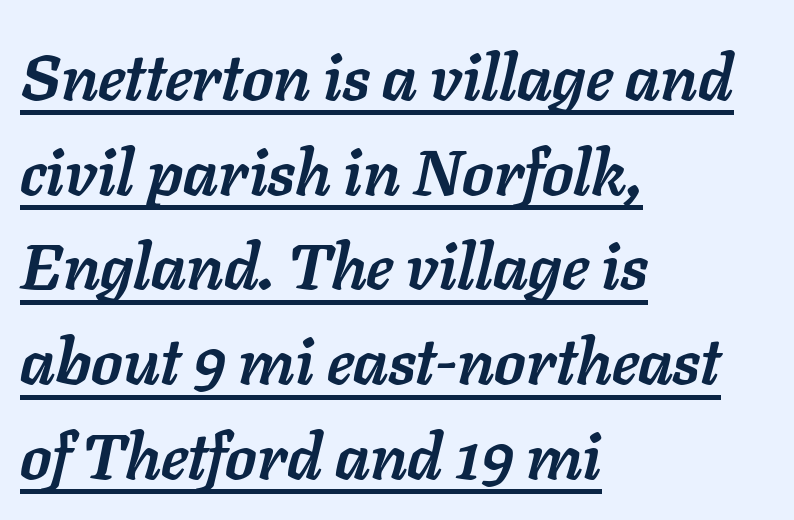
These lines were composed using italics. If you measured baseline to baseline, you'd find a middling distance. Compared with a centered layout, this one pins lines to the left instead. The rendering uses natural spacing where letterforms have individual widths. Beneath each row of characters lies a ruled line. There is no visible air inserted between adjacent glyphs.
